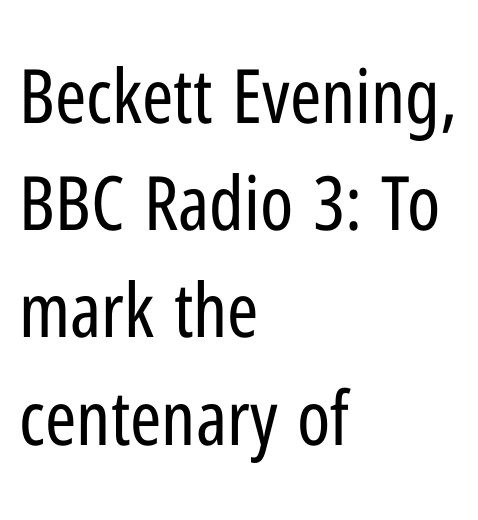
Q: Is the text bold? A: No.
Q: Is the text italic (slanted)? A: No, it is upright.
Q: Is the typeface a serif or a sans-serif typeface? A: Sans-serif.
Q: Is the text underlined? A: No.
Q: How is the paragraph aligned? A: Left-aligned.
Q: Is the spacing between letters normal or unusually wide? A: Normal.
Q: Is the spacing between lines tight, normal or loose? A: Normal.
Q: Width (condensed, normal, or wide)? A: Condensed.
Q: Stroke contrast? A: Low.
Q: x-height? A: Medium.
Q: Monospaced? A: No.
